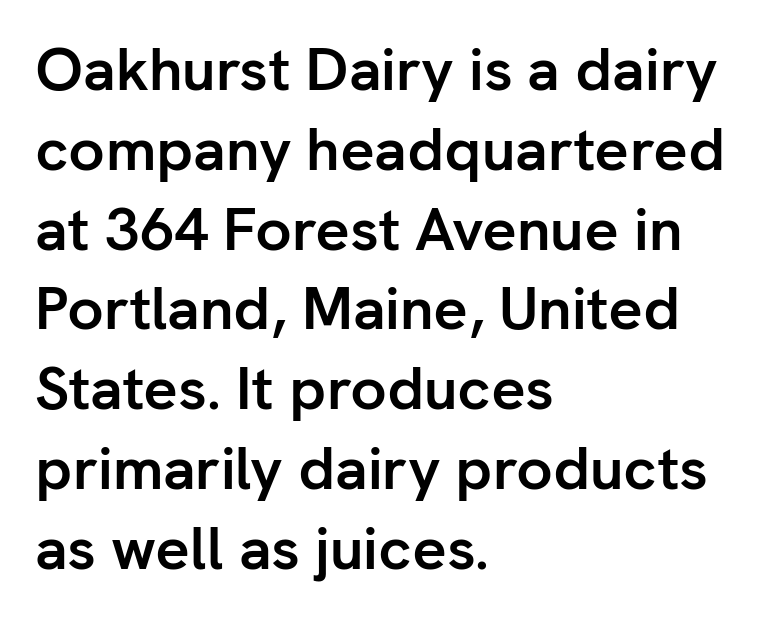
The letters stand straight up with perfectly vertical stems. These lines are rendered in a variable-pitch font. Does the copy run flush right? No — it runs flush left. Standard letterfit; no display-style spreading of the glyphs.
